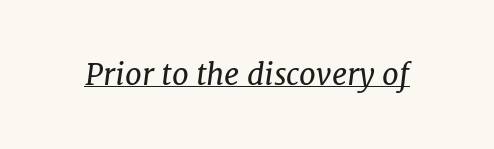
The image shows 30 px regular-weight serif type, italic (leaning right); set normal letter spacing, underlined; low stroke contrast and a medium x-height.
